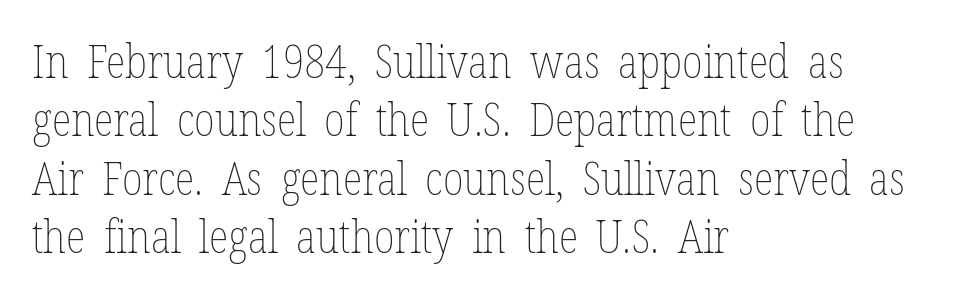
Q: Is the text bold? A: No.
Q: Is the text italic (slanted)? A: No, it is upright.
Q: Is the text underlined? A: No.
Q: How is the paragraph aligned? A: Left-aligned.
Q: Is the spacing between letters normal or unusually wide? A: Normal.
Q: Is the spacing between lines tight, normal or loose? A: Normal.
Q: Width (condensed, normal, or wide)? A: Condensed.
Q: Stroke contrast? A: Low.
Q: x-height? A: Medium.
Q: Monospaced? A: No.
